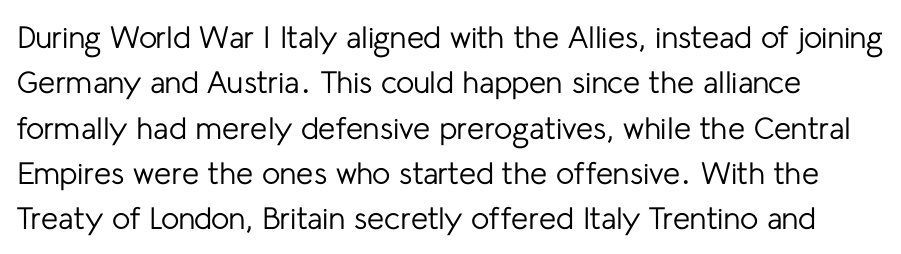
{"serif": "no", "italic": "no", "bold": "no", "weight": "regular", "width": "normal", "stroke_contrast": "low", "x_height": "medium", "monospaced": "no", "underline": "no", "line_spacing": "normal", "line_spacing_ratio": 1.46, "letter_spacing": "normal", "letter_spacing_em": 0.0, "glyph_px": 31}
